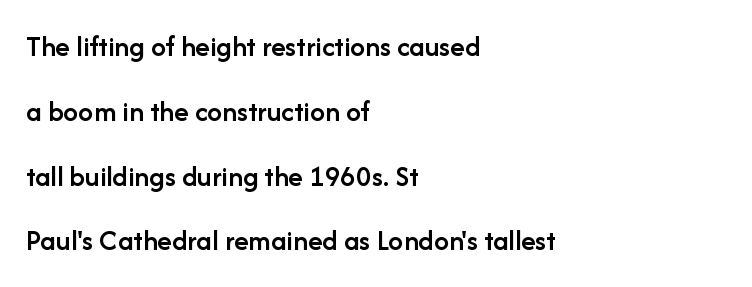
Q: Is the text bold? A: Semi-bold.
Q: Is the text italic (slanted)? A: No, it is upright.
Q: Is the typeface a serif or a sans-serif typeface? A: Sans-serif.
Q: Is the text underlined? A: No.
Q: How is the paragraph aligned? A: Left-aligned.
Q: Is the spacing between letters normal or unusually wide? A: Normal.
Q: Is the spacing between lines tight, normal or loose? A: Loose.
Q: Width (condensed, normal, or wide)? A: Normal.
Q: Stroke contrast? A: Low.
Q: x-height? A: Medium.
Q: Monospaced? A: No.
